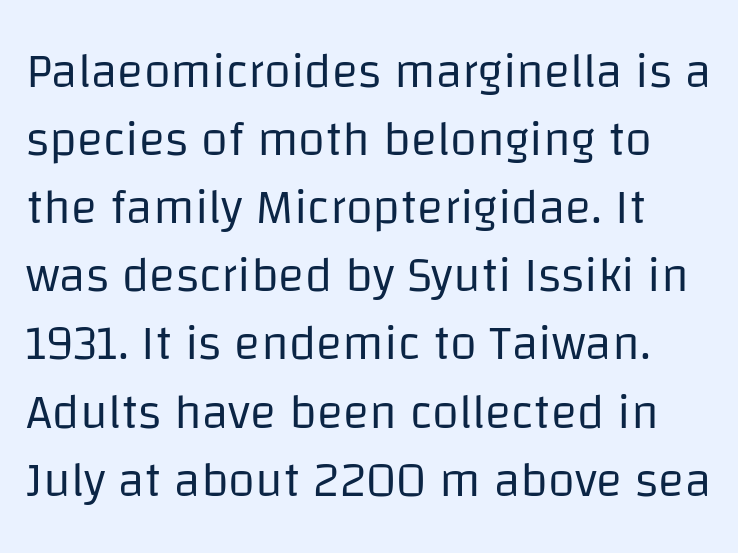
Q: Is the text bold? A: No.
Q: Is the text italic (slanted)? A: No, it is upright.
Q: Is the typeface a serif or a sans-serif typeface? A: Sans-serif.
Q: Is the text underlined? A: No.
Q: Is the spacing between letters normal or unusually wide? A: Normal.
Q: Is the spacing between lines tight, normal or loose? A: Normal.
Q: Width (condensed, normal, or wide)? A: Normal.
Q: Stroke contrast? A: Low.
Q: x-height? A: Large.
Q: Monospaced? A: No.
